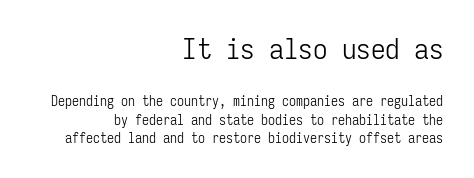
Horizontal alignment here is rightward, an uncommon choice for prose. Glance below the letters and you will spot only blank space. Is the lower block the larger one? No — the upper block carries the bigger type. The letterforms sit shoulder to shoulder at normal distance. Every character here occupies the same horizontal width, giving the sample a typewriter-like rhythm.
